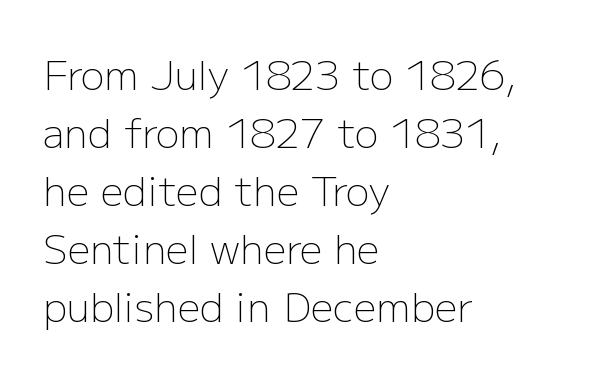
{"serif": "no", "italic": "no", "bold": "no", "weight": "light", "width": "normal", "stroke_contrast": "low", "x_height": "medium", "monospaced": "no", "underline": "no", "align": "left", "line_spacing": "normal", "line_spacing_ratio": 1.45, "letter_spacing": "normal", "letter_spacing_em": 0.0, "glyph_px": 40}
